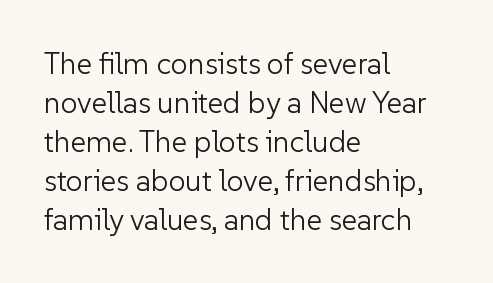
Q: Is the text bold? A: No.
Q: Is the text italic (slanted)? A: No, it is upright.
Q: Is the typeface a serif or a sans-serif typeface? A: Sans-serif.
Q: Is the text underlined? A: No.
Q: How is the paragraph aligned? A: Left-aligned.
Q: Is the spacing between letters normal or unusually wide? A: Normal.
Q: Is the spacing between lines tight, normal or loose? A: Normal.
Q: Width (condensed, normal, or wide)? A: Normal.
Q: Stroke contrast? A: Low.
Q: x-height? A: Medium.
Q: Monospaced? A: No.
